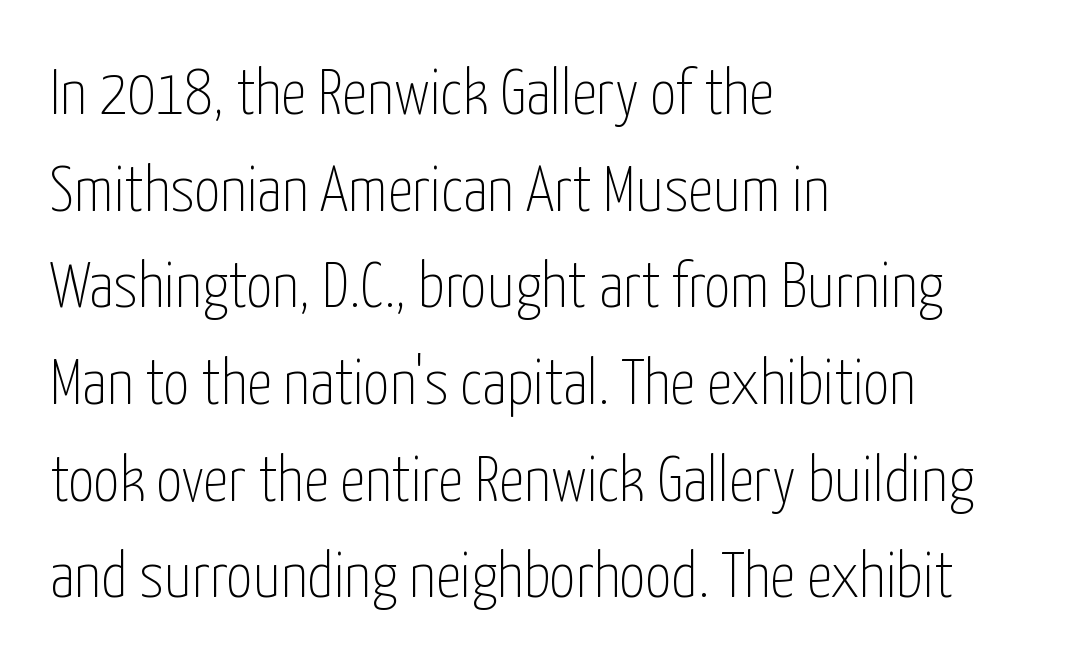
{"serif": "no", "italic": "no", "bold": "no", "weight": "thin", "width": "condensed", "stroke_contrast": "low", "x_height": "medium", "monospaced": "no", "underline": "no", "align": "left", "line_spacing": "normal", "line_spacing_ratio": 1.51, "letter_spacing": "normal", "letter_spacing_em": 0.0, "glyph_px": 64}
